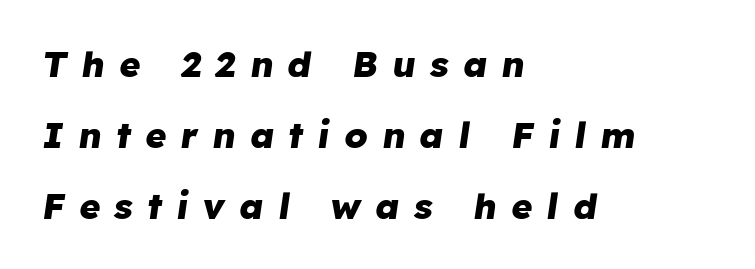
{"italic": "yes", "lean": "right", "slant_degrees": 8, "bold": "yes", "weight": "heavy", "width": "normal", "stroke_contrast": "low", "x_height": "medium", "monospaced": "no", "underline": "no", "align": "left", "line_spacing": "loose", "line_spacing_ratio": 1.97, "letter_spacing": "wide", "letter_spacing_em": 0.4, "glyph_px": 36}
